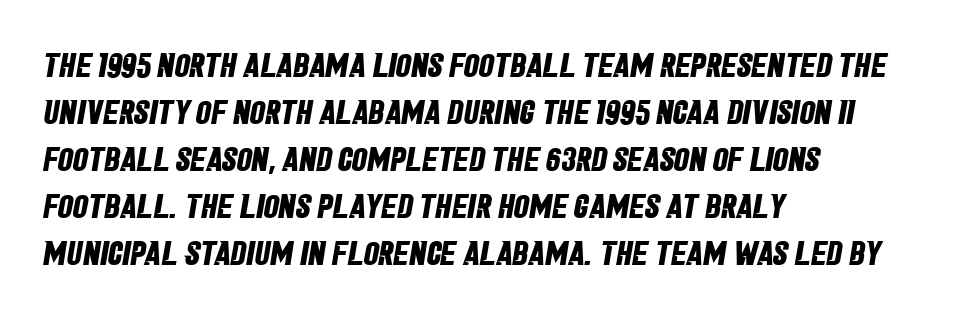
The image shows 34 px bold, condensed sans-serif type; set left-aligned, normal line spacing (1.38x), normal letter spacing, not underlined; low stroke contrast and a large x-height.
